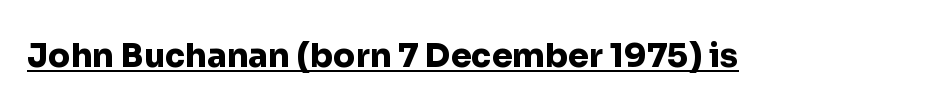
{"serif": "no", "italic": "no", "bold": "yes", "weight": "heavy", "width": "normal", "stroke_contrast": "low", "x_height": "medium", "monospaced": "no", "underline": "yes", "letter_spacing": "normal", "letter_spacing_em": 0.0, "glyph_px": 33}
